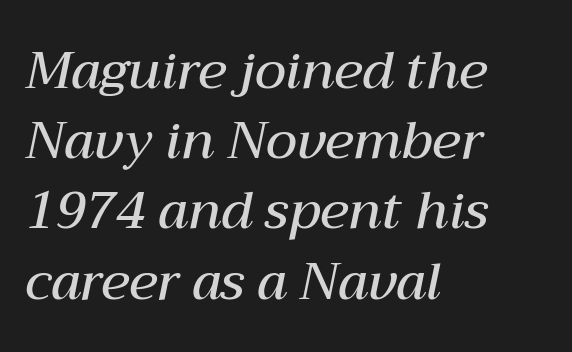
Q: Is the text bold? A: Semi-bold.
Q: Is the text italic (slanted)? A: Yes, it leans right by about 12 degrees.
Q: Is the text underlined? A: No.
Q: How is the paragraph aligned? A: Left-aligned.
Q: Is the spacing between letters normal or unusually wide? A: Normal.
Q: Is the spacing between lines tight, normal or loose? A: Normal.
Q: Width (condensed, normal, or wide)? A: Normal.
Q: Stroke contrast? A: Medium.
Q: x-height? A: Medium.
Q: Monospaced? A: No.
